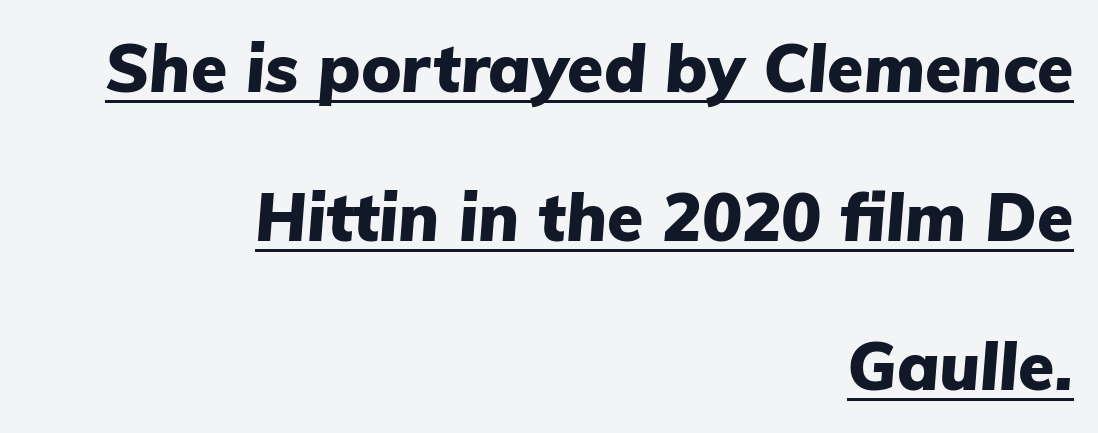
{"italic": "yes", "lean": "right", "slant_degrees": 5, "bold": "yes", "weight": "heavy", "width": "normal", "stroke_contrast": "low", "x_height": "medium", "monospaced": "no", "underline": "yes", "align": "right", "line_spacing": "loose", "line_spacing_ratio": 2.26, "letter_spacing": "normal", "letter_spacing_em": 0.0, "glyph_px": 66}
